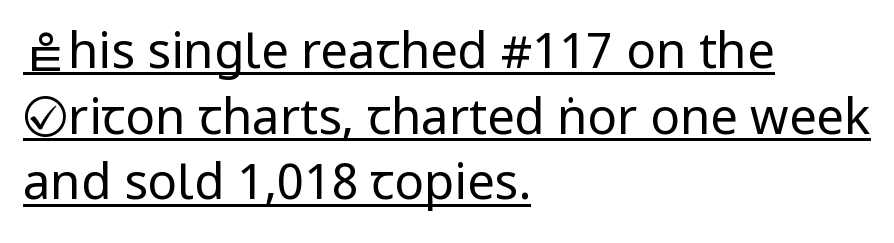
{"serif": "no", "italic": "no", "bold": "no", "weight": "regular", "width": "condensed", "stroke_contrast": "low", "x_height": "large", "monospaced": "no", "underline": "yes", "align": "left", "line_spacing": "normal", "line_spacing_ratio": 1.34, "letter_spacing": "normal", "letter_spacing_em": 0.0, "glyph_px": 49}
